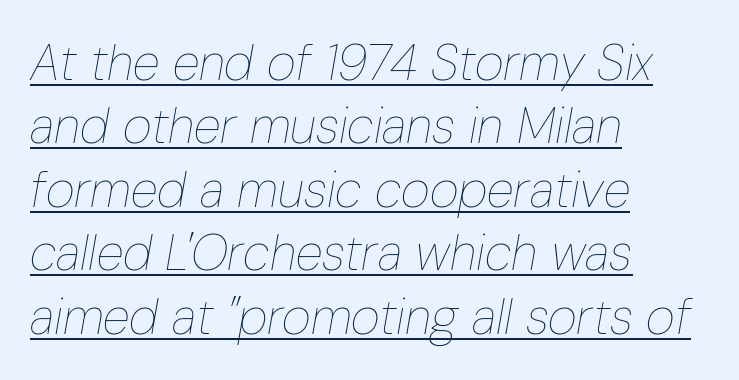
Q: Is the text bold? A: No.
Q: Is the text italic (slanted)? A: Yes, it leans right by about 10 degrees.
Q: Is the text underlined? A: Yes.
Q: How is the paragraph aligned? A: Left-aligned.
Q: Is the spacing between letters normal or unusually wide? A: Normal.
Q: Is the spacing between lines tight, normal or loose? A: Normal.
Q: Width (condensed, normal, or wide)? A: Condensed.
Q: Stroke contrast? A: Low.
Q: x-height? A: Medium.
Q: Monospaced? A: No.
